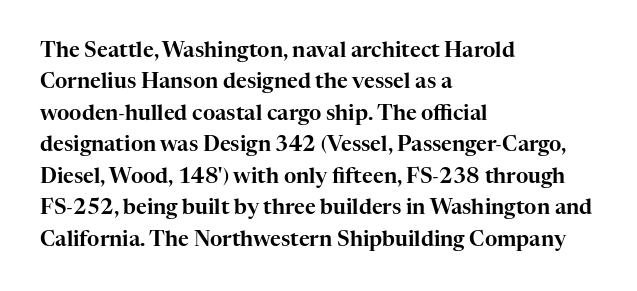
Unmarked baselines from the first word to the last. Every character sits straight up, as roman type does. The lines in this sample share a left origin and differ only in where they stop. Summary of vertical rhythm: regular, with standard interline spacing. Inter-character spacing is left at the font's built-in metrics.
